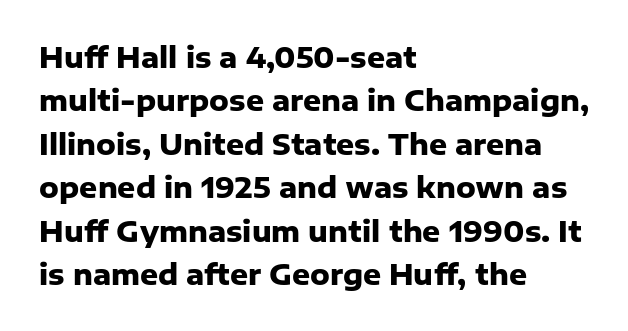
Check the space under the baseline: it is left empty. This sample uses a sans-serif face. Posture: vertical. A typesetter would call this proportional, since set widths differ per character. The ragged edge is on the right, which tells us the setting is flush left.
